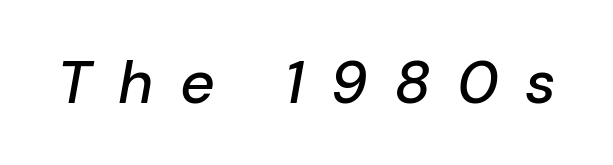
Q: Is the text italic (slanted)? A: Yes, it leans right by about 10 degrees.
Q: Is the text underlined? A: No.
Q: Is the spacing between letters normal or unusually wide? A: Unusually wide.
Q: Width (condensed, normal, or wide)? A: Normal.
Q: Stroke contrast? A: Low.
Q: x-height? A: Medium.
Q: Monospaced? A: No.
